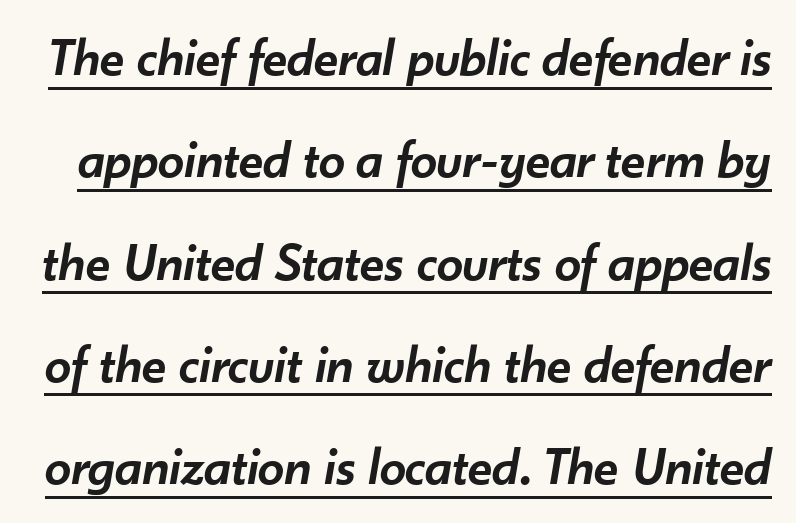
{"italic": "yes", "lean": "right", "slant_degrees": 10, "bold": "semi", "weight": "semibold", "width": "normal", "stroke_contrast": "low", "x_height": "small", "monospaced": "no", "underline": "yes", "line_spacing": "loose", "line_spacing_ratio": 1.93, "letter_spacing": "normal", "letter_spacing_em": 0.0, "glyph_px": 53}
